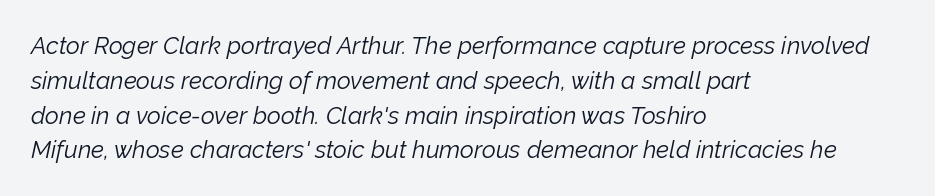
Q: Is the text bold? A: No.
Q: Is the text italic (slanted)? A: Yes, it leans right by about 12 degrees.
Q: Is the text underlined? A: No.
Q: How is the paragraph aligned? A: Left-aligned.
Q: Is the spacing between letters normal or unusually wide? A: Normal.
Q: Is the spacing between lines tight, normal or loose? A: Normal.
